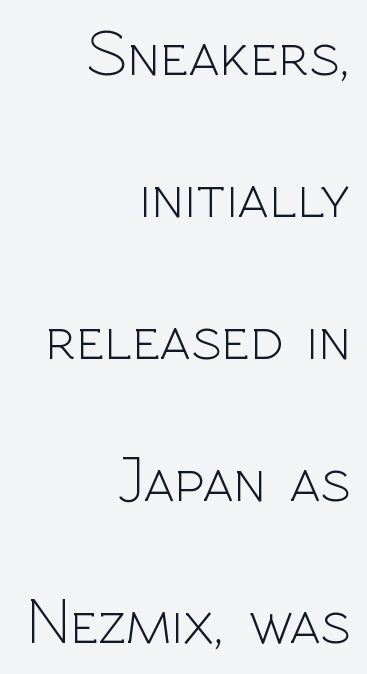
{"serif": "no", "italic": "no", "bold": "no", "weight": "light", "width": "normal", "x_height": "medium", "monospaced": "no", "underline": "no", "align": "right", "line_spacing": "loose", "line_spacing_ratio": 2.15, "letter_spacing": "normal", "letter_spacing_em": 0.0, "glyph_px": 66}
